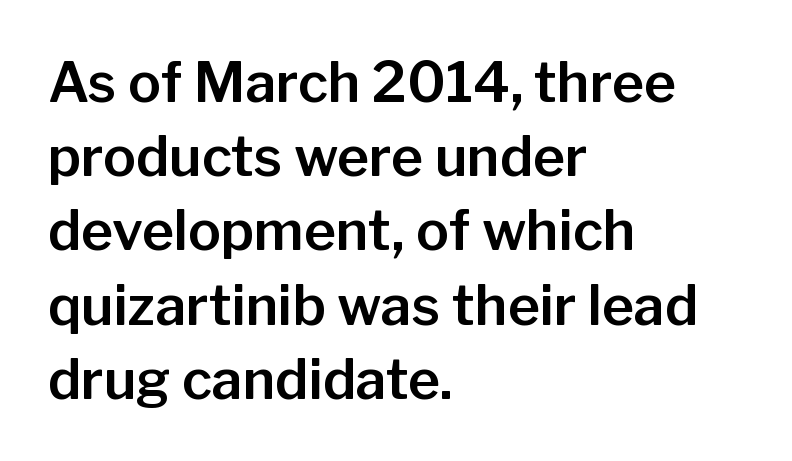
{"serif": "no", "italic": "no", "width": "normal", "stroke_contrast": "low", "x_height": "medium", "monospaced": "no", "underline": "no", "align": "left", "line_spacing": "normal", "line_spacing_ratio": 1.35, "letter_spacing": "normal", "letter_spacing_em": 0.0, "glyph_px": 55}
